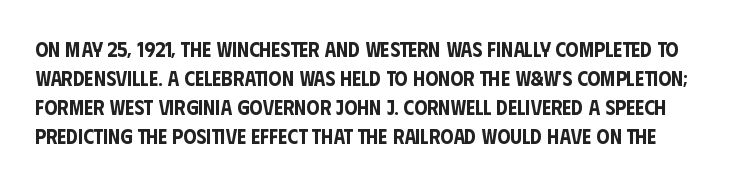
Compared with typical body copy, the letter spacing here is the same. What's the leading like? Ordinary, nothing unusual. This sample uses an upright cut, with every glyph sitting square on the baseline. The foot of each line stays bare and open.
